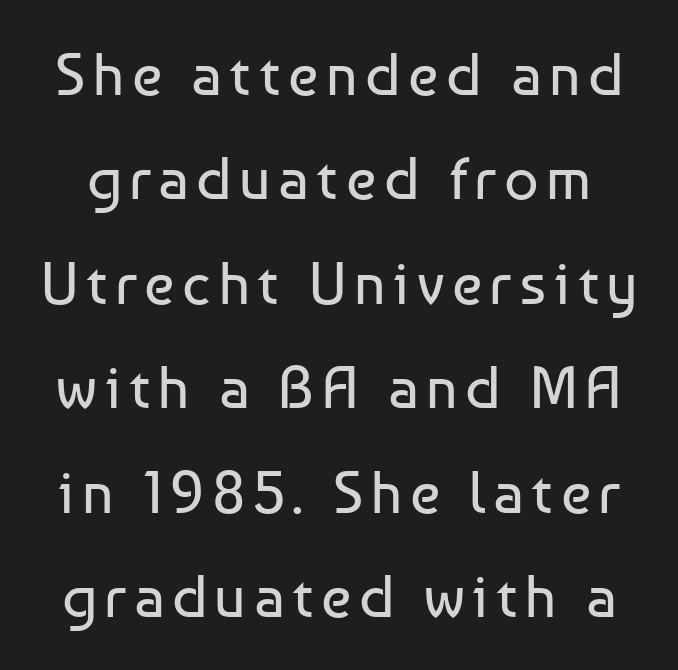
Q: Is the text bold? A: No.
Q: Is the text italic (slanted)? A: No, it is upright.
Q: Is the typeface a serif or a sans-serif typeface? A: Sans-serif.
Q: Is the text underlined? A: No.
Q: Width (condensed, normal, or wide)? A: Normal.
Q: Stroke contrast? A: Low.
Q: x-height? A: Medium.
Q: Monospaced? A: No.
